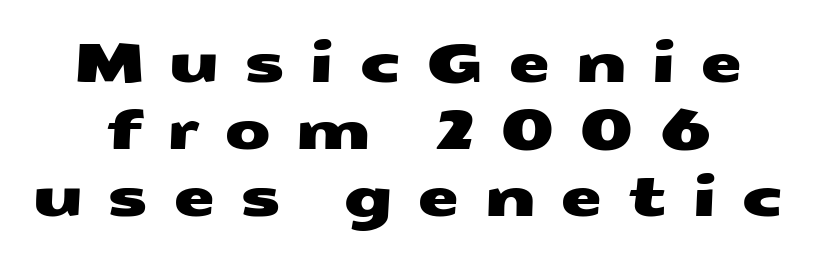
The zone under the glyphs is completely vacant. The face used here is proportionally spaced, like ordinary book or web type. Spacing between characters has been opened up far beyond the box default. Check where the strokes stop: nothing finishes them off — pure sans.
